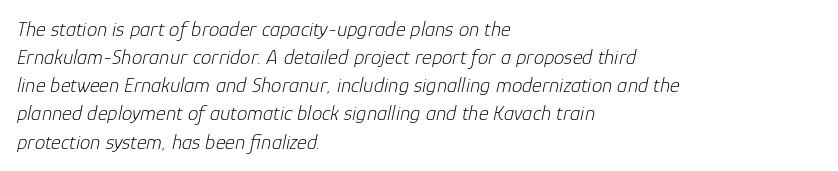
{"italic": "yes", "lean": "right", "slant_degrees": 12, "bold": "no", "underline": "no", "align": "left", "line_spacing": "normal", "line_spacing_ratio": 1.34, "letter_spacing": "normal", "letter_spacing_em": 0.0, "glyph_px": 21}
